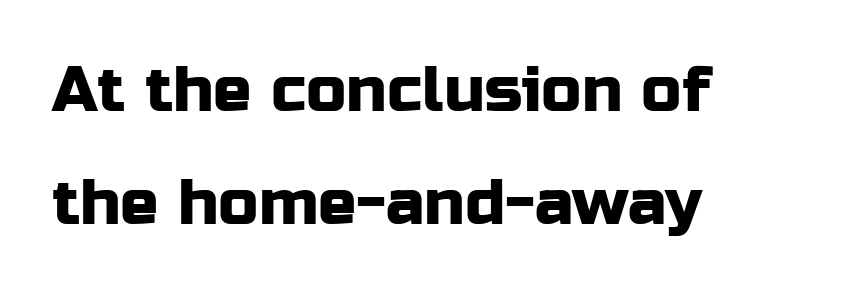
{"serif": "no", "italic": "no", "width": "normal", "stroke_contrast": "low", "x_height": "medium", "monospaced": "no", "underline": "no", "align": "left", "line_spacing_ratio": 1.77, "letter_spacing": "normal", "letter_spacing_em": 0.0, "glyph_px": 64}
